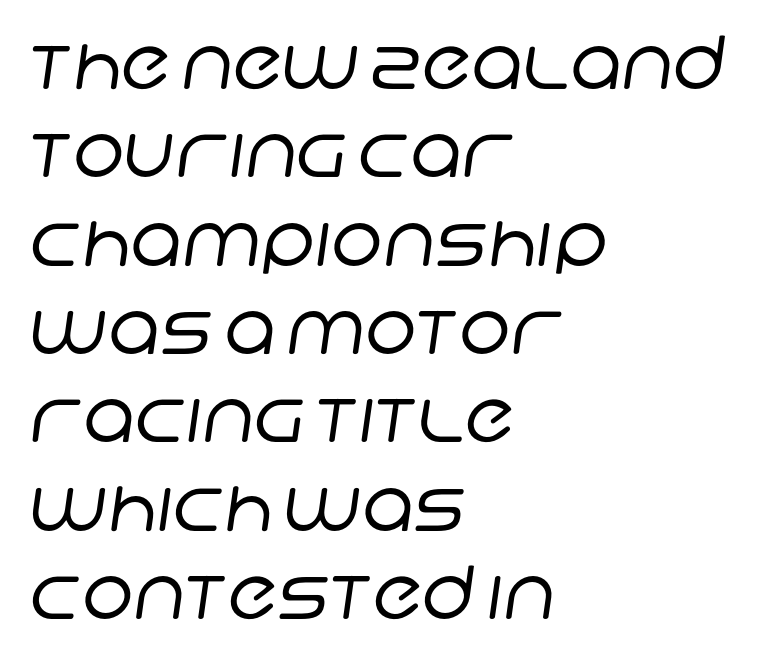
Character widths vary here, with narrow letters taking less room than wide ones. Decoration check: the copy has no underline. The compositor pushed each line to the left boundary. Stems here are at most as thick as an everyday book face. Each word holds together tightly as a unit, with standard inter-letter gaps. This sample uses a sans-serif face.
